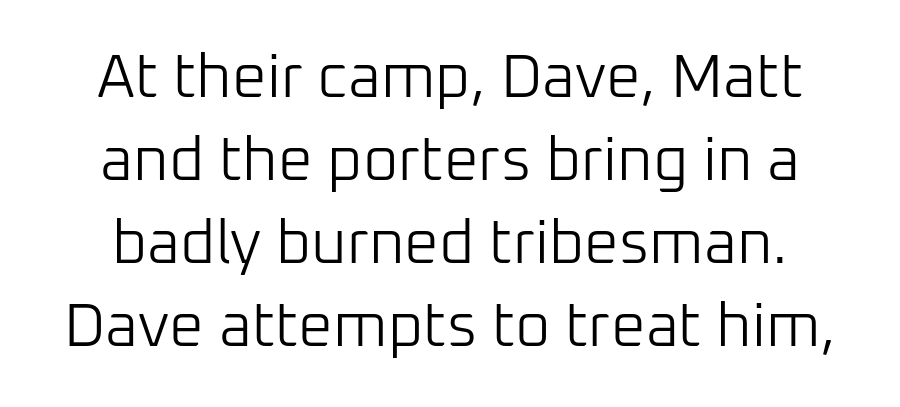
Q: Is the text bold? A: No.
Q: Is the text italic (slanted)? A: No, it is upright.
Q: Is the typeface a serif or a sans-serif typeface? A: Sans-serif.
Q: Is the text underlined? A: No.
Q: Is the spacing between letters normal or unusually wide? A: Normal.
Q: Is the spacing between lines tight, normal or loose? A: Normal.
Q: Width (condensed, normal, or wide)? A: Normal.
Q: Stroke contrast? A: Low.
Q: x-height? A: Medium.
Q: Monospaced? A: No.
